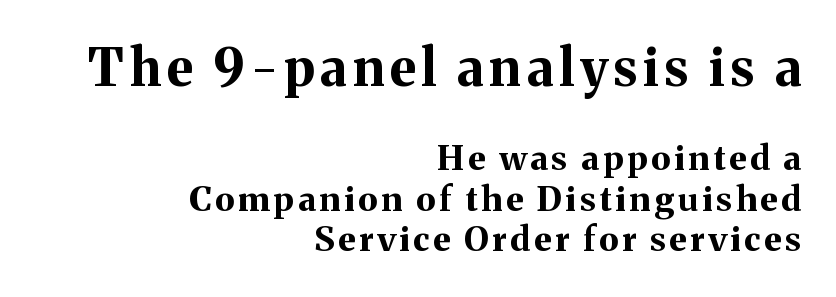
Beneath every word, the page is bare. What kind of face is this? One with serifs. The emphasis by scale lands on block number one, above. When letters stand straight like this, we call the style roman or upright.
